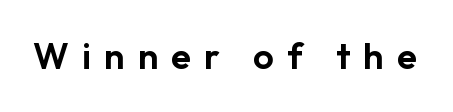
The lettering stays uniformly vertical, giving the passage a roman look. Letter spacing: wide. The zone under the glyphs is completely vacant. These lines are rendered in a variable-pitch font. Regarding serifs, this sample does without them.
